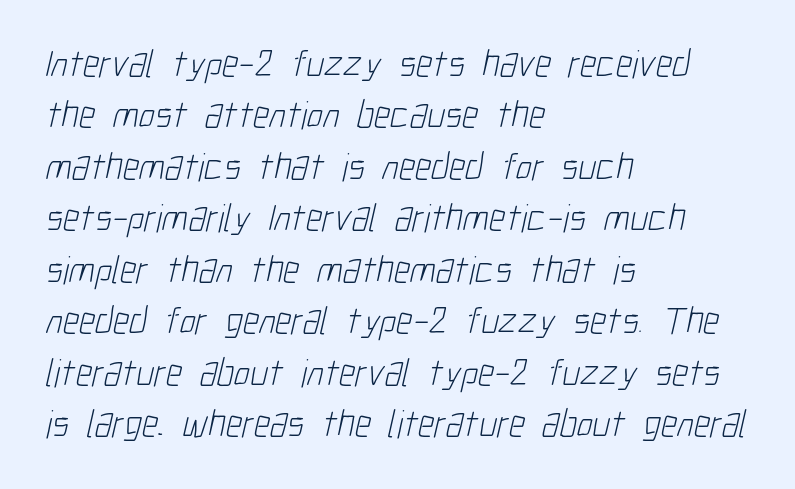
No feet cap the strokes, marking this as sans-serif type. Words appear dense and cohesive because spacing is normal. The rows are spaced the way most documents space them. Note the varied advance widths — an 'i' is clearly narrower than an 'm'. The baseline area is clear. No extra ink here — the face is not bold.
